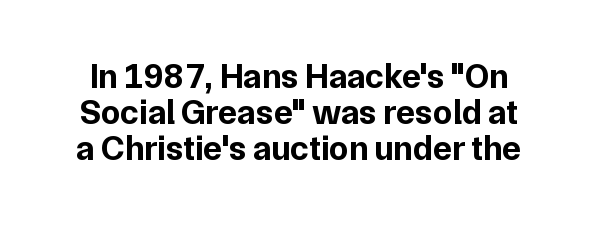
You could barely slide anything between these rows. The rendering uses natural spacing where letterforms have individual widths. Quick note: not italic, upright. Weight: bold. These lines are composed in type without serifs.
